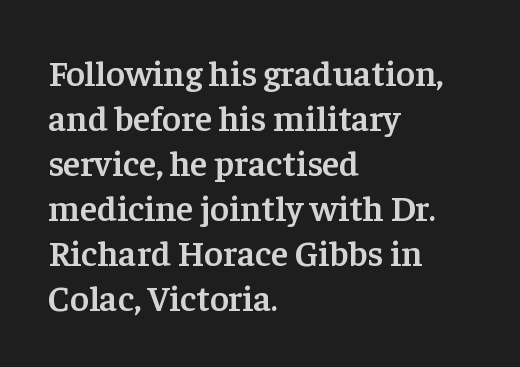
{"serif": "yes", "italic": "no", "bold": "semi", "weight": "semibold", "width": "normal", "stroke_contrast": "low", "x_height": "medium", "monospaced": "no", "underline": "no", "align": "left", "line_spacing": "normal", "line_spacing_ratio": 1.25, "letter_spacing": "normal", "letter_spacing_em": 0.0, "glyph_px": 36}
